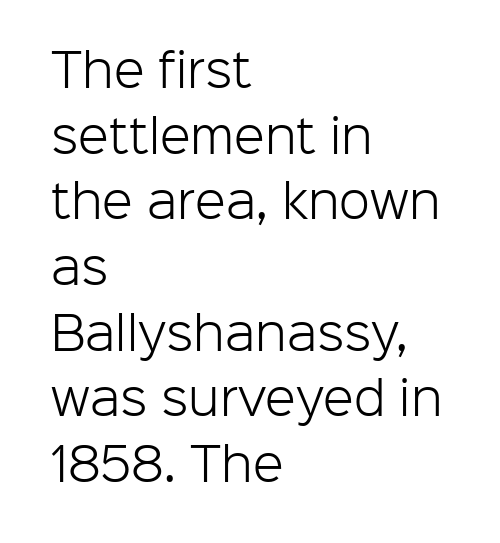
Q: Is the text bold? A: No.
Q: Is the text italic (slanted)? A: No, it is upright.
Q: Is the typeface a serif or a sans-serif typeface? A: Sans-serif.
Q: Is the text underlined? A: No.
Q: How is the paragraph aligned? A: Left-aligned.
Q: Is the spacing between letters normal or unusually wide? A: Normal.
Q: Is the spacing between lines tight, normal or loose? A: Normal.
Q: Width (condensed, normal, or wide)? A: Normal.
Q: Stroke contrast? A: Low.
Q: x-height? A: Medium.
Q: Monospaced? A: No.
